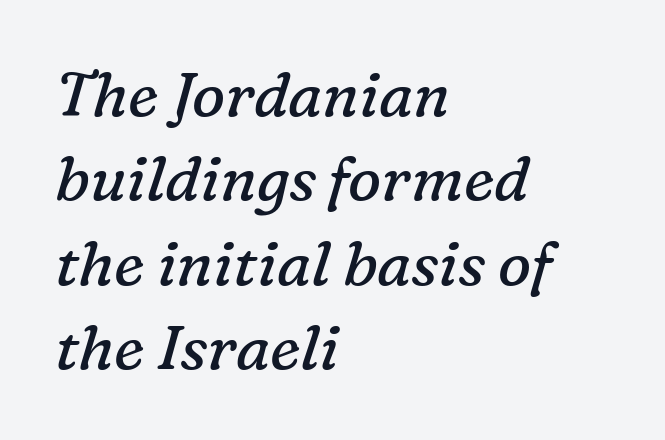
The passage shown stacks its lines at a standard gap. Style check: oblique. The cut favours lightness, reaching ordinary text weight at its darkest. Varying glyph widths throughout — classic text-font behaviour. Visually the block forms a straight wall on the left and a jagged coastline on the right. Glyph-to-glyph distance matches everyday printed text.
